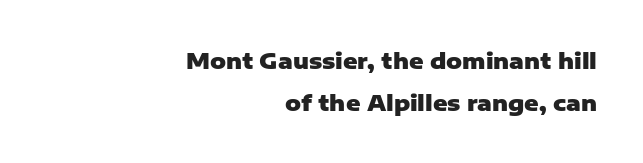
Q: Is the text bold? A: Yes.
Q: Is the text italic (slanted)? A: No, it is upright.
Q: Is the text underlined? A: No.
Q: How is the paragraph aligned? A: Right-aligned.
Q: Is the spacing between letters normal or unusually wide? A: Normal.
Q: Is the spacing between lines tight, normal or loose? A: Loose.
